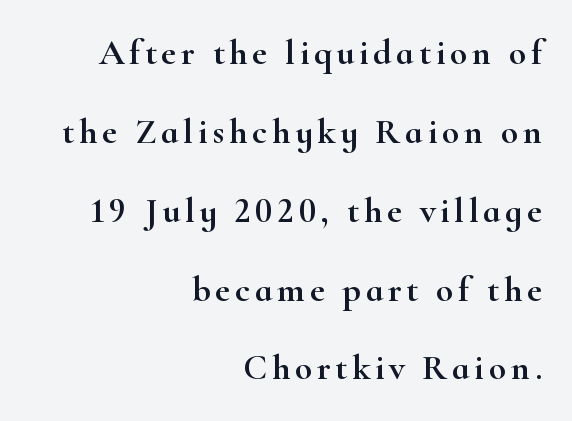
Yep, those are serifs on the letters. Notice how the stems are strictly vertical — no italics here. Each letter keeps its own natural width here, so spacing adapts to shape. The passage shown is not underscored anywhere. You could fit nearly another row in the gap between these rows.
